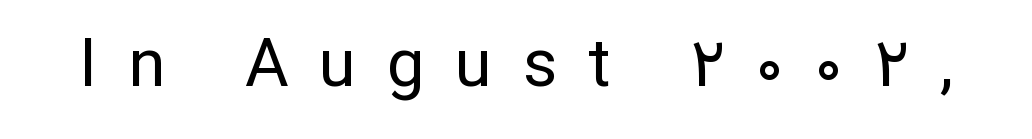
{"serif": "no", "italic": "no", "bold": "no", "weight": "regular", "width": "normal", "stroke_contrast": "low", "x_height": "medium", "monospaced": "no", "underline": "no", "letter_spacing": "wide", "letter_spacing_em": 0.46, "glyph_px": 67}
